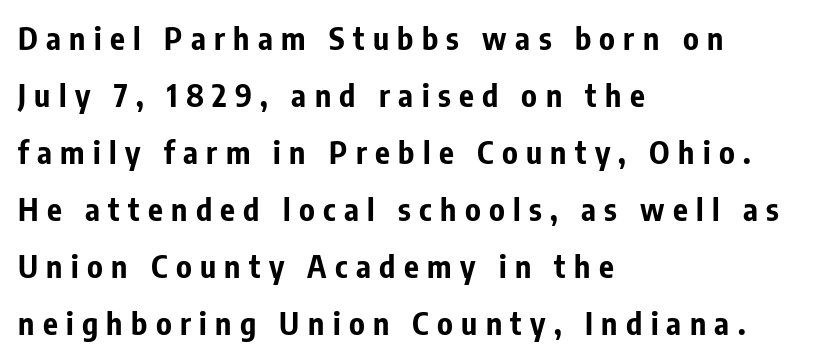
Ordinary non-slanted type is in use. Nobody drew a line under any word here. Emphasis by weight is at full strength: bold. Where is the straight margin? On the left. Proportional: the letters do not fall into vertical columns. Inter-character spacing is expanded well beyond the font's built-in metrics.
